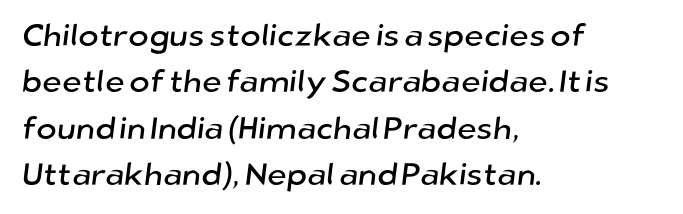
Q: Is the typeface a serif or a sans-serif typeface? A: Sans-serif.
Q: Is the text underlined? A: No.
Q: How is the paragraph aligned? A: Left-aligned.
Q: Is the spacing between letters normal or unusually wide? A: Normal.
Q: Is the spacing between lines tight, normal or loose? A: Normal.
Q: Width (condensed, normal, or wide)? A: Normal.
Q: Stroke contrast? A: Low.
Q: x-height? A: Medium.
Q: Monospaced? A: No.
